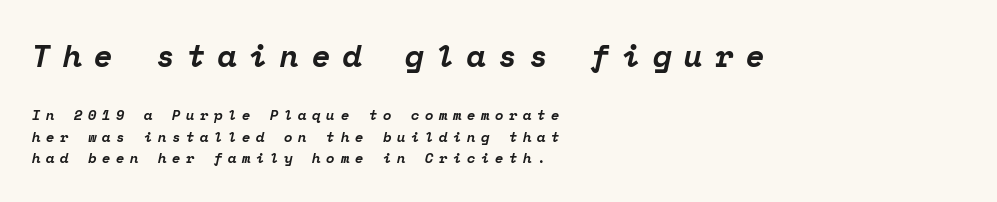
The image shows 31 px bold serif type, italic (leaning right), monospaced; set left-aligned, normal line spacing (1.53x), unusually wide letter spacing (+0.39 em), not underlined; the first (top) block is 2.21x larger; low stroke contrast and a medium x-height.
